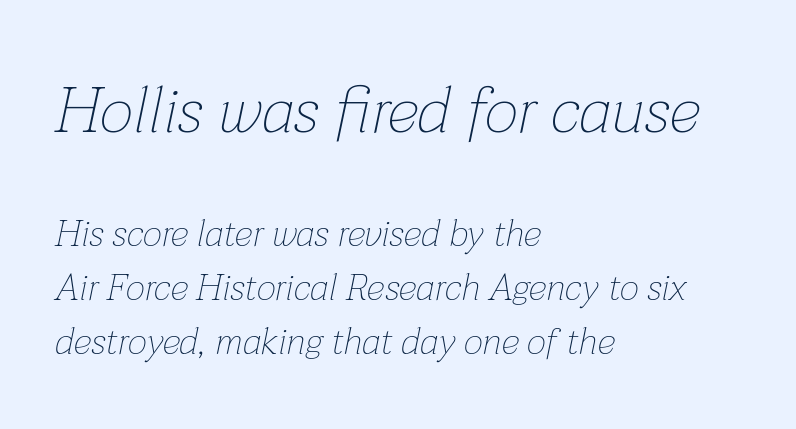
In terms of leading, this rendering sits right in the middle. Look at the tracking — it's just the regular setting, nothing added. This sample has the flowing, uneven cadence of proportional lettering. Unbolded letterforms with no extra heft.
